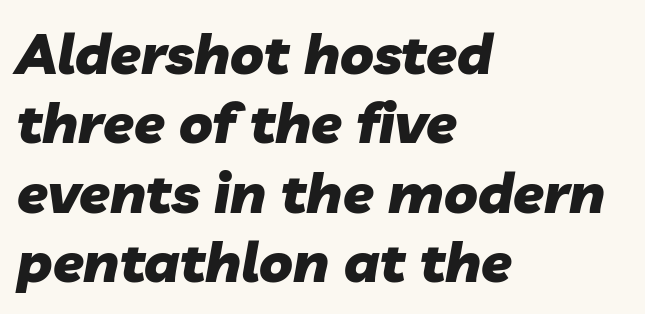
Q: Is the text bold? A: Yes.
Q: Is the text italic (slanted)? A: Yes, it leans right by about 10 degrees.
Q: Is the text underlined? A: No.
Q: How is the paragraph aligned? A: Left-aligned.
Q: Is the spacing between letters normal or unusually wide? A: Normal.
Q: Width (condensed, normal, or wide)? A: Normal.
Q: Stroke contrast? A: Low.
Q: x-height? A: Medium.
Q: Monospaced? A: No.
